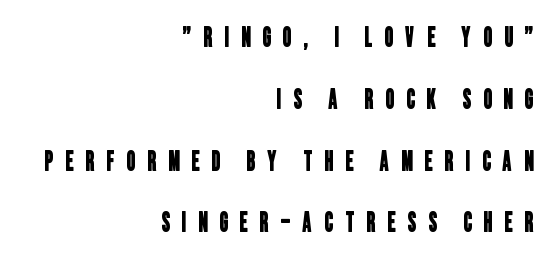
Q: Is the text underlined? A: No.
Q: How is the paragraph aligned? A: Right-aligned.
Q: Is the spacing between letters normal or unusually wide? A: Unusually wide.
Q: Is the spacing between lines tight, normal or loose? A: Loose.
